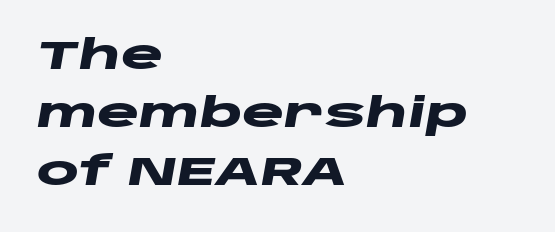
The image shows 40 px heavy, wide type, italic (leaning right); set left-aligned, normal line spacing (1.45x), normal letter spacing, not underlined; low stroke contrast and a large x-height.
